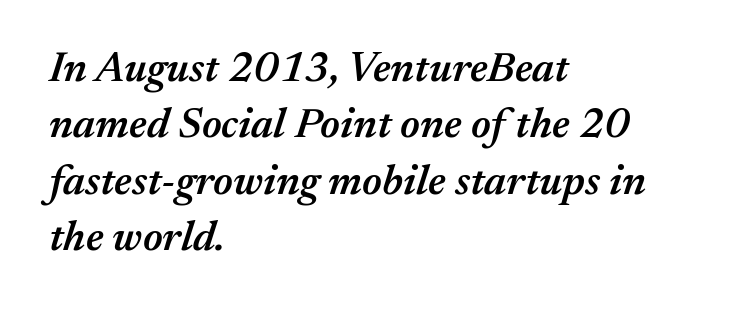
Q: Is the text bold? A: Semi-bold.
Q: Is the text italic (slanted)? A: Yes, it leans right by about 17 degrees.
Q: Is the text underlined? A: No.
Q: How is the paragraph aligned? A: Left-aligned.
Q: Is the spacing between letters normal or unusually wide? A: Normal.
Q: Is the spacing between lines tight, normal or loose? A: Normal.
Q: Width (condensed, normal, or wide)? A: Normal.
Q: Stroke contrast? A: Medium.
Q: x-height? A: Medium.
Q: Monospaced? A: No.
